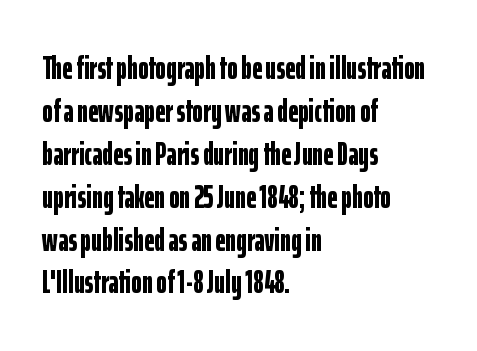
The line-height multiplier appears to be the usual default. Looks like regular typesetting: each glyph gets only the width it needs. The rag falls on the right side of this text block. The type is set solid horizontally, with unmodified tracking. Thick stems and heavy bowls — unmistakably bold.
